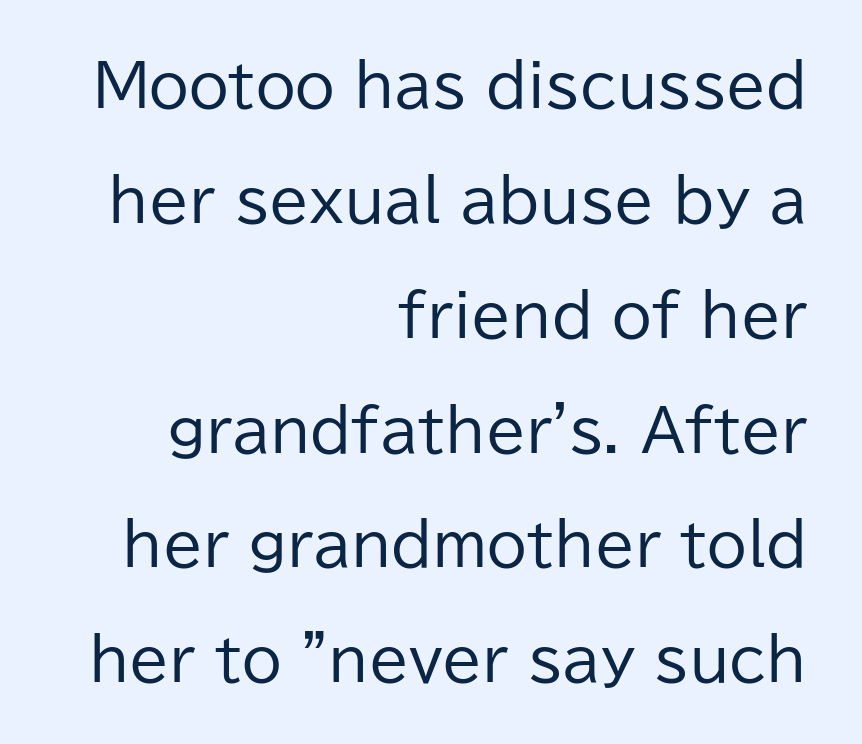
Vertically, the passage feels expansive, rows floating well apart. The designer went with a sans here, leaving each stem footless. Tracking here is standard; glyphs follow each other at the usual distance. Underline: absent. Weight: not bold — regular or lighter. Italic? Not at all — the glyphs are vertical.
